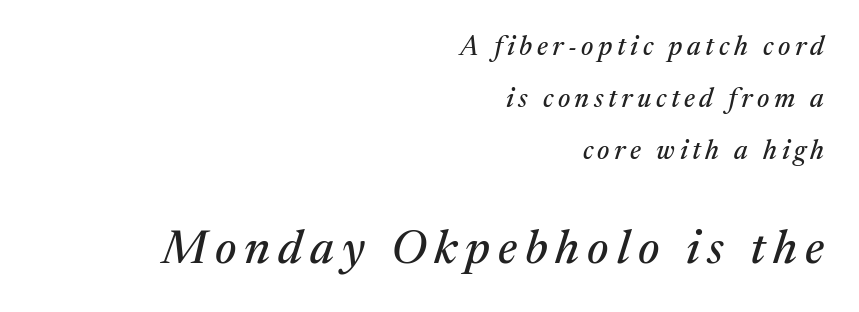
{"serif": "yes", "italic": "yes", "lean": "right", "slant_degrees": 17, "width": "normal", "stroke_contrast": "medium", "x_height": "medium", "monospaced": "no", "underline": "no", "align": "right", "line_spacing": "loose", "line_spacing_ratio": 1.92, "larger_block": "second", "size_ratio": 1.74, "glyph_px": 47}
